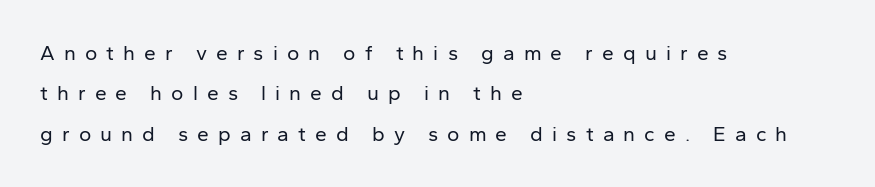
{"italic": "no", "bold": "no", "underline": "no", "align": "left", "line_spacing": "loose", "line_spacing_ratio": 1.92, "letter_spacing": "wide", "letter_spacing_em": 0.43, "glyph_px": 21}
